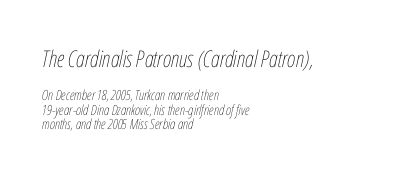
The image shows 23 px text type, italic (leaning right); set left-aligned, tight line spacing (1.06x), normal letter spacing, not underlined; the first (top) block is 1.64x larger.
